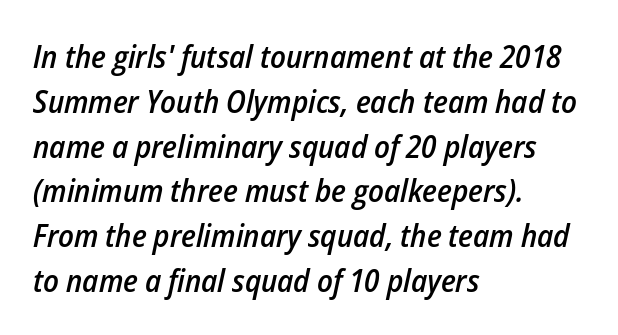
Q: Is the text bold? A: Semi-bold.
Q: Is the text italic (slanted)? A: Yes, it leans right by about 12 degrees.
Q: Is the text underlined? A: No.
Q: How is the paragraph aligned? A: Left-aligned.
Q: Is the spacing between letters normal or unusually wide? A: Normal.
Q: Is the spacing between lines tight, normal or loose? A: Normal.
Q: Width (condensed, normal, or wide)? A: Condensed.
Q: Stroke contrast? A: Low.
Q: x-height? A: Medium.
Q: Monospaced? A: No.
